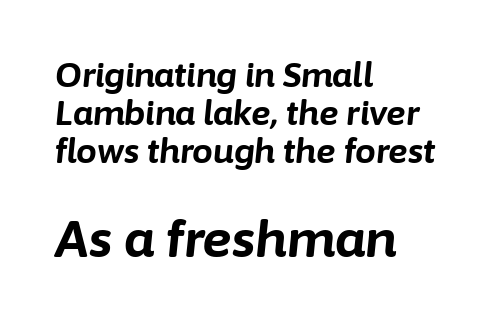
The image shows 50 px bold type, italic (leaning right); set left-aligned, tight line spacing (1.15x), normal letter spacing, not underlined; the second (bottom) block is 1.52x larger; low stroke contrast and a medium x-height.
